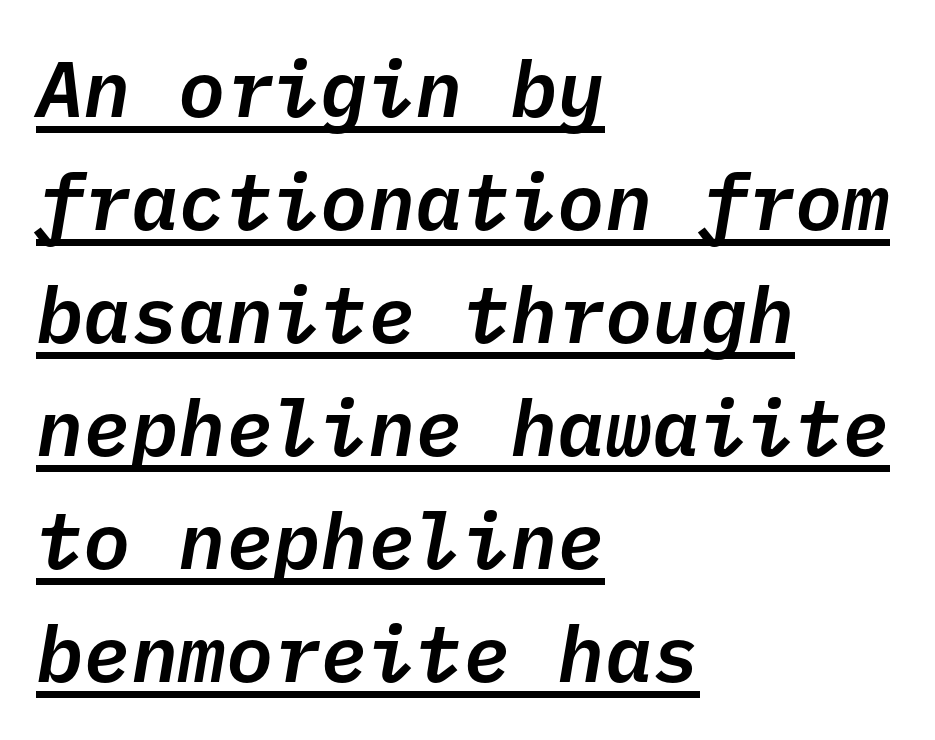
Here the designer chose a console-style face with uniform glyph widths. Underlining? Definitely there. Is there much room between lines? A standard amount, neither cramped nor airy. A typesetter would call this zero additional tracking. Horizontally, the lines are justified to the leading edge only.
